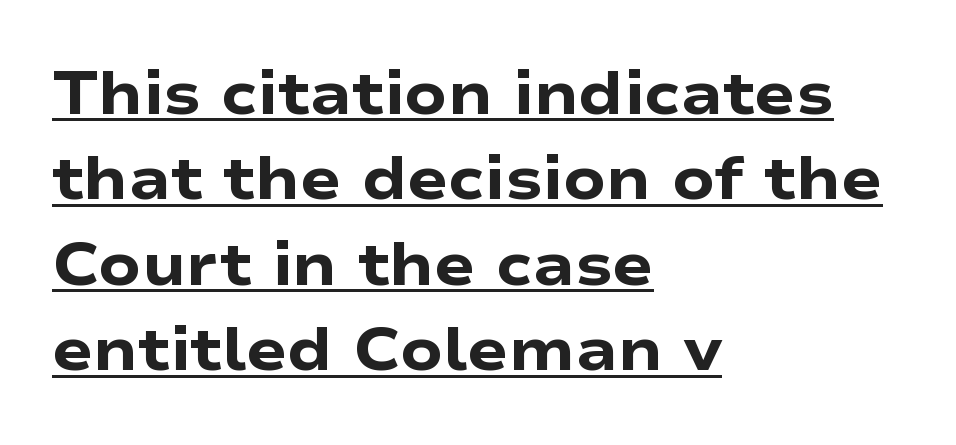
Rows of type keep a routine distance in the vertical direction. The rendering uses natural spacing where letterforms have individual widths. When letters stand straight like this, we call the style roman or upright. Characters follow at the spacing the type designer built in. These lines are set flush left with a ragged right edge. Unlike a traditional serif, this face leaves its strokes unadorned.
